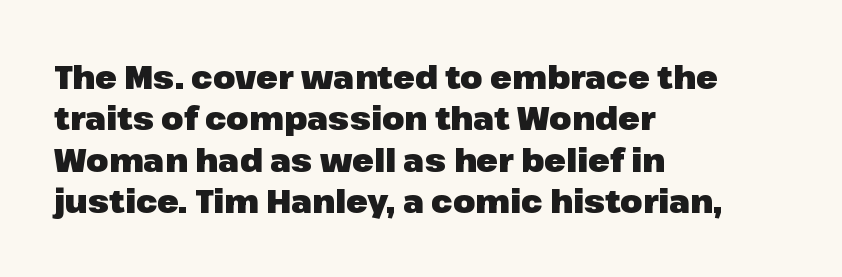
{"serif": "no", "italic": "no", "bold": "yes", "weight": "heavy", "width": "normal", "stroke_contrast": "low", "x_height": "medium", "monospaced": "no", "underline": "no", "align": "left", "line_spacing": "normal", "line_spacing_ratio": 1.29, "letter_spacing": "normal", "letter_spacing_em": 0.0, "glyph_px": 32}
